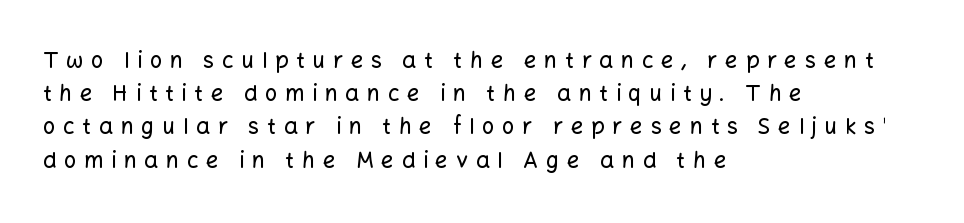
The image shows 22 px text type, upright; set left-aligned, normal line spacing (1.51x), unusually wide letter spacing (+0.35 em), not underlined.
